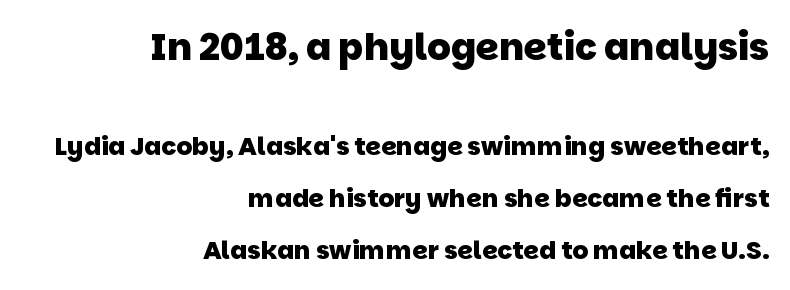
How would I describe the line gaps? Wide and relaxed. Descender tails drop into unmarked territory. The letters sit at their default tracking, neither squeezed nor spread. The typeface chosen for these lines omits serifs.
